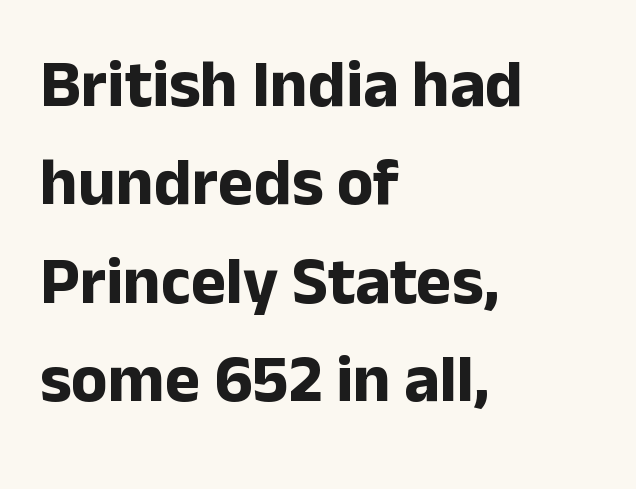
Notice how the passage keeps a crisp vertical edge on the left only. This sample uses an upright cut, with every glyph sitting square on the baseline. How are the letters spaced? Ordinarily, with no added tracking. Descenders hang freely into open space. Are there feet on the stems? There aren't — it's a sans.
